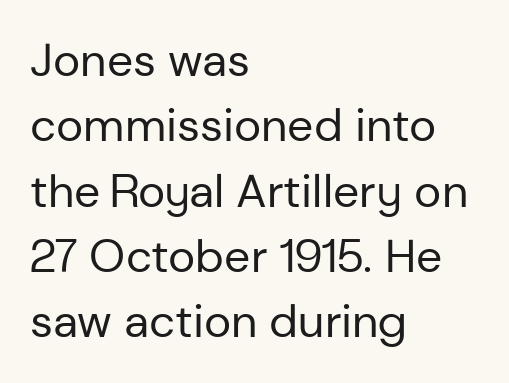
{"serif": "no", "italic": "no", "bold": "no", "weight": "regular", "width": "normal", "stroke_contrast": "low", "x_height": "medium", "monospaced": "no", "underline": "no", "align": "left", "line_spacing": "normal", "line_spacing_ratio": 1.42, "letter_spacing": "normal", "letter_spacing_em": 0.0, "glyph_px": 46}
